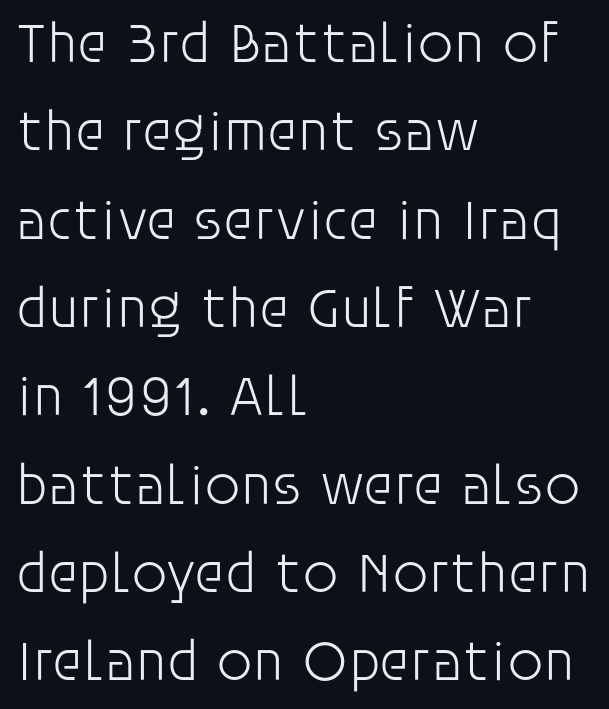
Q: Is the text bold? A: No.
Q: Is the text italic (slanted)? A: No, it is upright.
Q: Is the typeface a serif or a sans-serif typeface? A: Sans-serif.
Q: Is the text underlined? A: No.
Q: How is the paragraph aligned? A: Left-aligned.
Q: Is the spacing between letters normal or unusually wide? A: Normal.
Q: Is the spacing between lines tight, normal or loose? A: Normal.
Q: Width (condensed, normal, or wide)? A: Normal.
Q: Stroke contrast? A: Low.
Q: x-height? A: Large.
Q: Monospaced? A: No.
